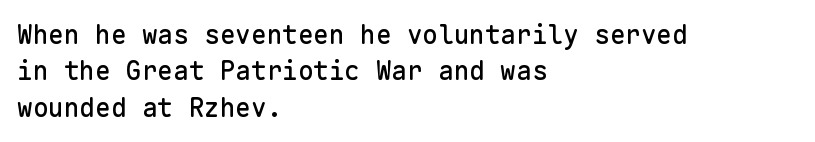
The image shows 26 px text type, upright; set left-aligned, normal line spacing (1.4x), normal letter spacing, not underlined.
